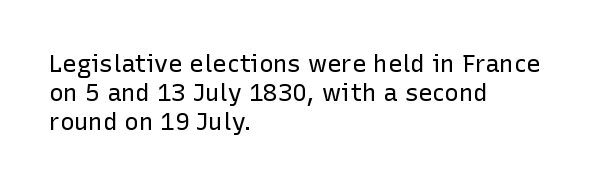
The strokes carry an ordinary text weight at most. Default kerning and tracking; the words read as compact shapes. The gap between lines stays unmarked. Does the lettering tilt? It doesn't — this is upright.
